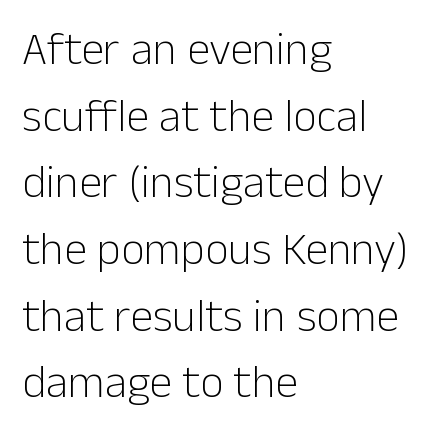
Q: Is the text bold? A: No.
Q: Is the text italic (slanted)? A: No, it is upright.
Q: Is the typeface a serif or a sans-serif typeface? A: Sans-serif.
Q: Is the text underlined? A: No.
Q: How is the paragraph aligned? A: Left-aligned.
Q: Is the spacing between letters normal or unusually wide? A: Normal.
Q: Is the spacing between lines tight, normal or loose? A: Normal.
Q: Width (condensed, normal, or wide)? A: Normal.
Q: Stroke contrast? A: Low.
Q: x-height? A: Medium.
Q: Monospaced? A: No.
